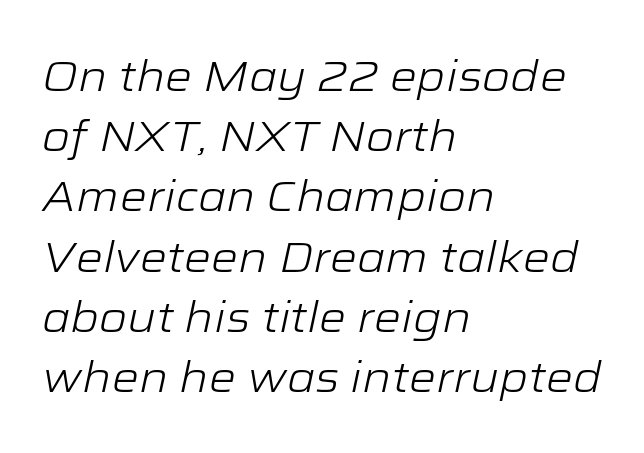
The image shows 43 px light, wide type, italic (leaning right); set left-aligned, normal line spacing (1.4x), normal letter spacing, not underlined; low stroke contrast and a medium x-height.
